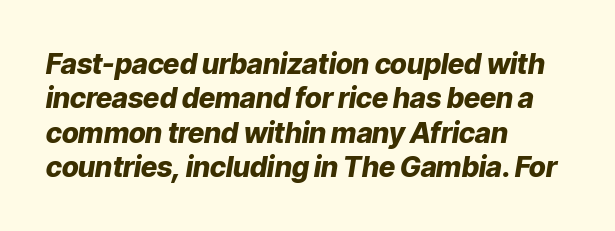
Q: Is the text bold? A: Yes.
Q: Is the text italic (slanted)? A: Yes, it leans right by about 9 degrees.
Q: Is the text underlined? A: No.
Q: How is the paragraph aligned? A: Left-aligned.
Q: Is the spacing between letters normal or unusually wide? A: Normal.
Q: Width (condensed, normal, or wide)? A: Normal.
Q: Stroke contrast? A: Low.
Q: x-height? A: Medium.
Q: Monospaced? A: No.
